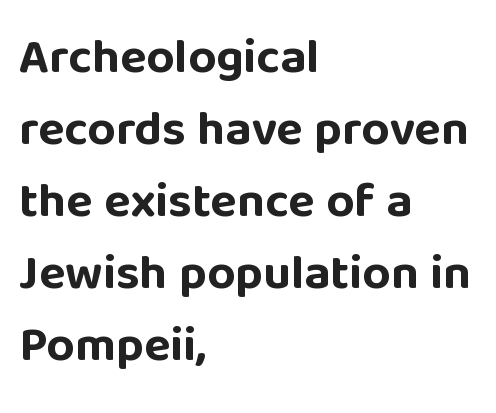
The image shows 49 px bold sans-serif type, upright; set left-aligned, normal line spacing (1.47x), normal letter spacing, not underlined; low stroke contrast and a large x-height.
